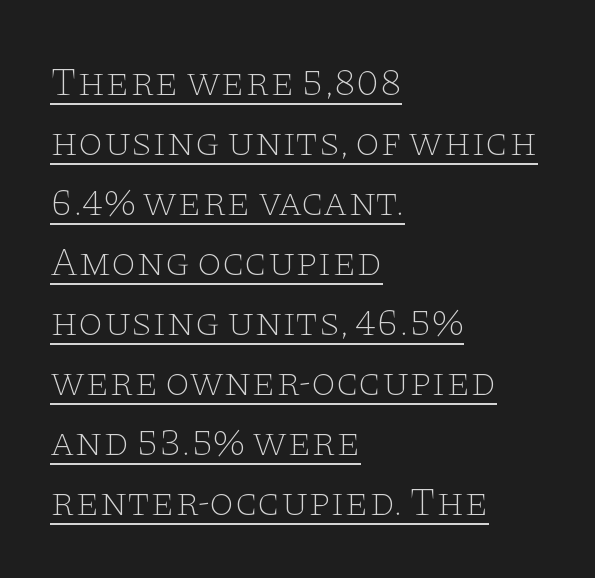
Q: Is the text bold? A: No.
Q: Is the text italic (slanted)? A: No, it is upright.
Q: Is the typeface a serif or a sans-serif typeface? A: Serif.
Q: Is the text underlined? A: Yes.
Q: How is the paragraph aligned? A: Left-aligned.
Q: Is the spacing between letters normal or unusually wide? A: Normal.
Q: Is the spacing between lines tight, normal or loose? A: Normal.
Q: Width (condensed, normal, or wide)? A: Wide.
Q: Stroke contrast? A: Low.
Q: x-height? A: Large.
Q: Monospaced? A: No.
